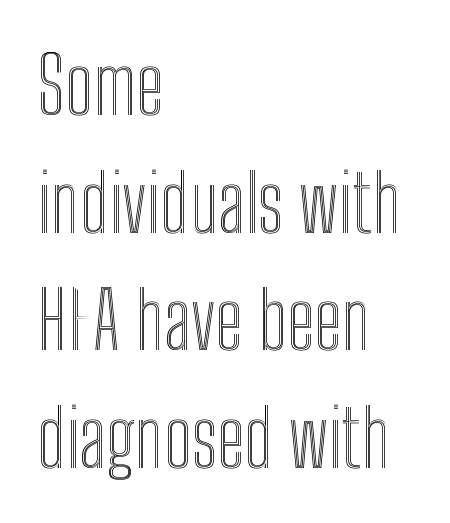
Rendered with straight, roman letterforms. One-word summary of the alignment: left. The tracking reads as untouched default to a designer's eye. Looks like regular typesetting: each glyph gets only the width it needs. Quick note: interline space is typical. Check under the words: just untouched page.
